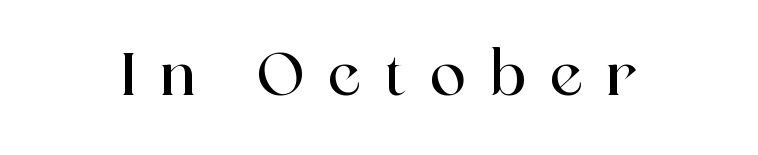
The image shows 60 px serif type, upright; set unusually wide letter spacing (+0.39 em), not underlined; a medium x-height.
